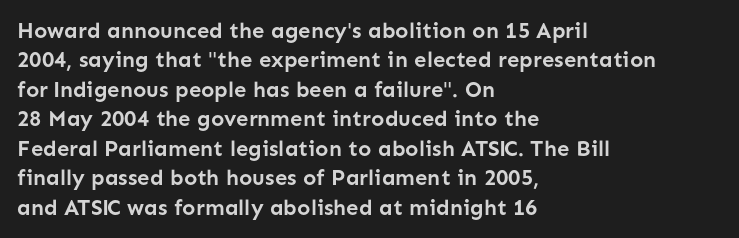
Q: Is the text bold? A: Yes.
Q: Is the text italic (slanted)? A: No, it is upright.
Q: Is the text underlined? A: No.
Q: How is the paragraph aligned? A: Left-aligned.
Q: Is the spacing between letters normal or unusually wide? A: Normal.
Q: Is the spacing between lines tight, normal or loose? A: Normal.
